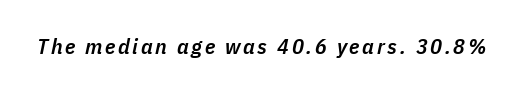
Q: Is the text bold? A: Semi-bold.
Q: Is the text italic (slanted)? A: Yes, it leans right by about 11 degrees.
Q: Is the text underlined? A: No.
